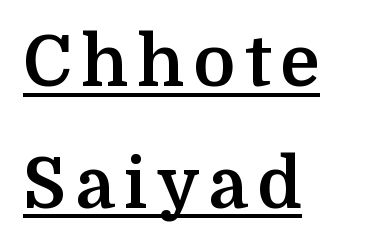
Does the lettering tilt? It doesn't — this is upright. The passage shown is typeset with a serif family. Character widths vary here, with narrow letters taking less room than wide ones. Every row of glyphs begins at an identical x-position on the left. Typesetter's note: full bold, strokes at maximum text heaviness.
